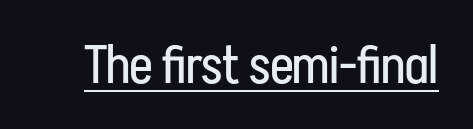
{"serif": "no", "italic": "no", "bold": "no", "weight": "regular", "width": "condensed", "stroke_contrast": "low", "x_height": "medium", "monospaced": "no", "underline": "yes", "letter_spacing": "normal", "letter_spacing_em": 0.0, "glyph_px": 53}
